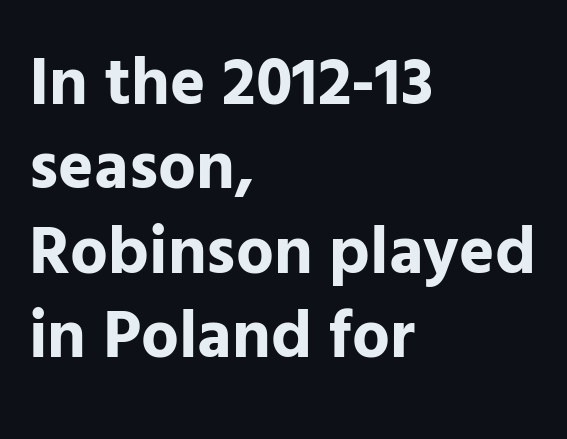
Q: Is the text bold? A: Yes.
Q: Is the text italic (slanted)? A: No, it is upright.
Q: Is the typeface a serif or a sans-serif typeface? A: Sans-serif.
Q: Is the text underlined? A: No.
Q: How is the paragraph aligned? A: Left-aligned.
Q: Is the spacing between letters normal or unusually wide? A: Normal.
Q: Is the spacing between lines tight, normal or loose? A: Normal.
Q: Width (condensed, normal, or wide)? A: Normal.
Q: Stroke contrast? A: Low.
Q: x-height? A: Medium.
Q: Monospaced? A: No.
